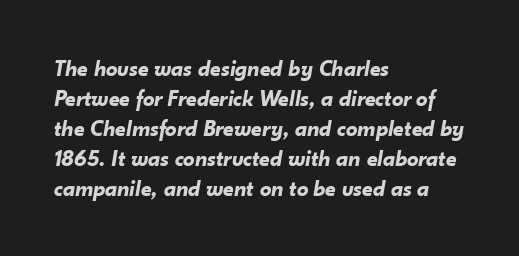
{"italic": "yes", "lean": "right", "slant_degrees": 10, "bold": "yes", "underline": "no", "align": "left", "line_spacing": "normal", "line_spacing_ratio": 1.3, "letter_spacing": "normal", "letter_spacing_em": 0.0, "glyph_px": 23}
